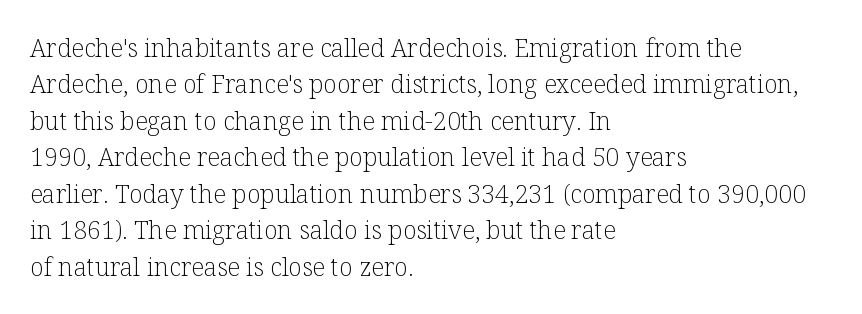
The image shows 25 px text type, upright; set left-aligned, normal line spacing (1.46x), normal letter spacing, not underlined.
